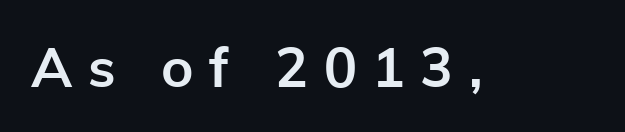
{"serif": "no", "italic": "no", "bold": "yes", "weight": "semibold", "width": "normal", "stroke_contrast": "low", "x_height": "medium", "monospaced": "no", "underline": "no", "letter_spacing": "wide", "letter_spacing_em": 0.28, "glyph_px": 55}
